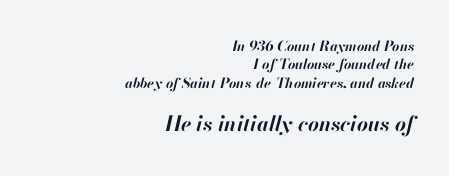
The text carries the slant typical of an italic or oblique font. The paragraph shown leans on its right margin. Heavy, bold letterforms. A student would notice the bottom passage is typeset larger than what precedes it.
